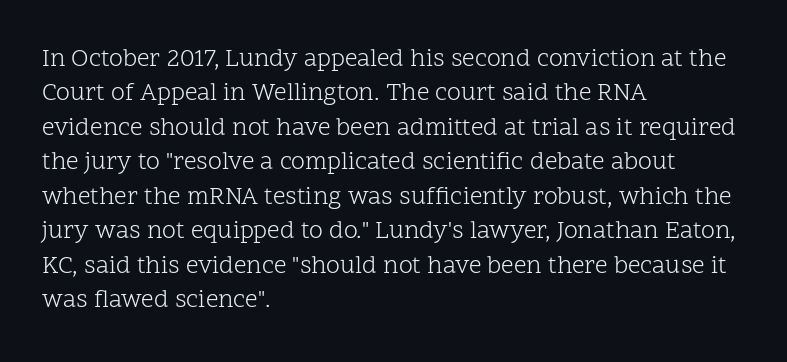
{"italic": "no", "bold": "no", "underline": "no", "align": "left", "line_spacing": "normal", "line_spacing_ratio": 1.38, "letter_spacing": "normal", "letter_spacing_em": 0.0, "glyph_px": 25}
